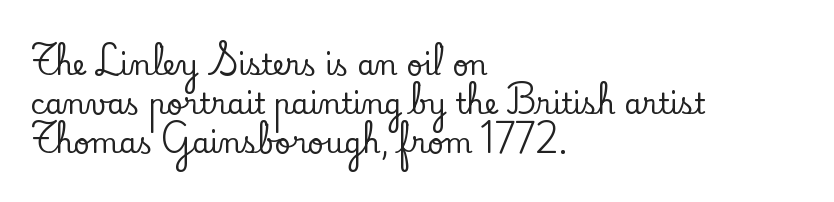
Rendered with straight, roman letterforms. No word sits above an underline. The vertical gap from one line to the next is medium. Note the varied advance widths — an 'i' is clearly narrower than an 'm'. The glyphs in this specimen are seriffed.
